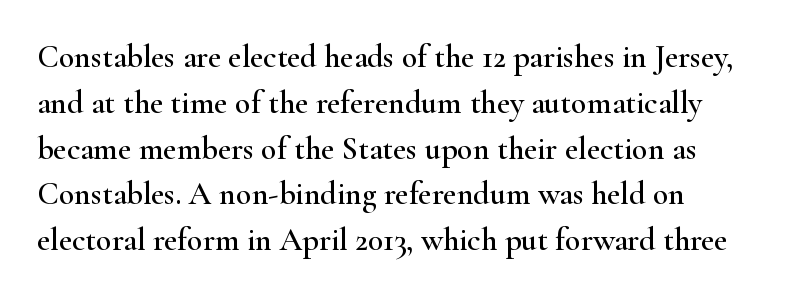
Q: Is the text italic (slanted)? A: No, it is upright.
Q: Is the typeface a serif or a sans-serif typeface? A: Serif.
Q: Is the text underlined? A: No.
Q: Is the spacing between letters normal or unusually wide? A: Normal.
Q: Is the spacing between lines tight, normal or loose? A: Normal.
Q: Width (condensed, normal, or wide)? A: Wide.
Q: Stroke contrast? A: High.
Q: x-height? A: Small.
Q: Monospaced? A: No.
